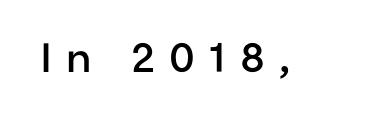
Q: Is the text bold? A: Semi-bold.
Q: Is the text italic (slanted)? A: No, it is upright.
Q: Is the typeface a serif or a sans-serif typeface? A: Sans-serif.
Q: Is the text underlined? A: No.
Q: Is the spacing between letters normal or unusually wide? A: Unusually wide.
Q: Width (condensed, normal, or wide)? A: Normal.
Q: Stroke contrast? A: Low.
Q: x-height? A: Medium.
Q: Monospaced? A: No.
